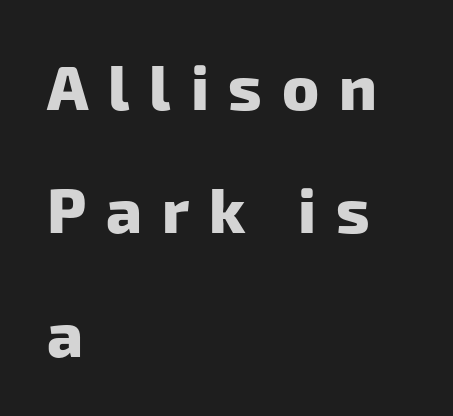
The image shows 62 px heavy sans-serif type; set left-aligned, loose line spacing (1.99x), unusually wide letter spacing (+0.32 em), not underlined; low stroke contrast and a medium x-height.
